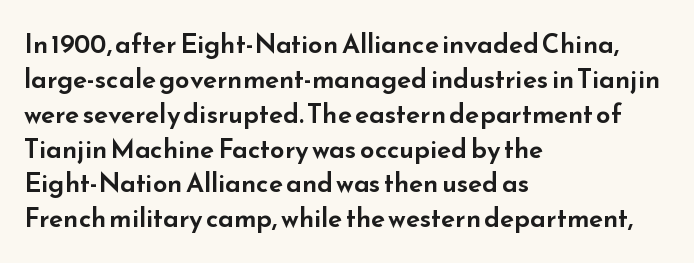
Q: Is the text italic (slanted)? A: No, it is upright.
Q: Is the text underlined? A: No.
Q: How is the paragraph aligned? A: Left-aligned.
Q: Is the spacing between letters normal or unusually wide? A: Normal.
Q: Is the spacing between lines tight, normal or loose? A: Normal.
